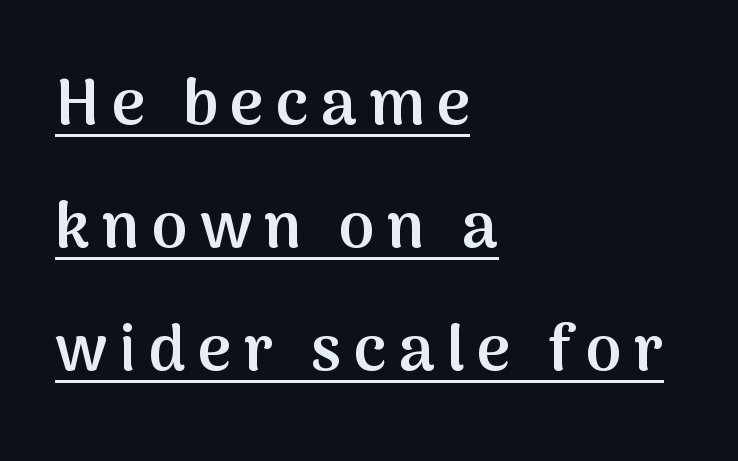
Do the characters align in a grid? No, the font is proportional. Compared with undecorated copy, this sample adds a rule below the words. Leftover space on each line is placed entirely after the last word. Heft: intermediate — a semibold. A typesetter would mark this as roman, not italic. Check where the strokes stop: nothing finishes them off — pure sans.
